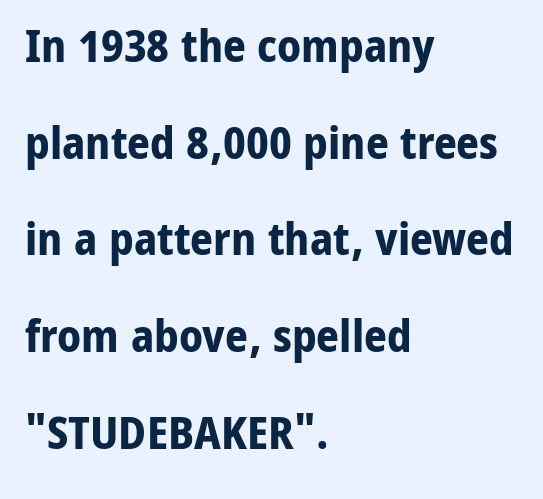
The image shows 45 px bold sans-serif type, upright; set left-aligned, loose line spacing (2.15x), normal letter spacing, not underlined; low stroke contrast and a medium x-height.
